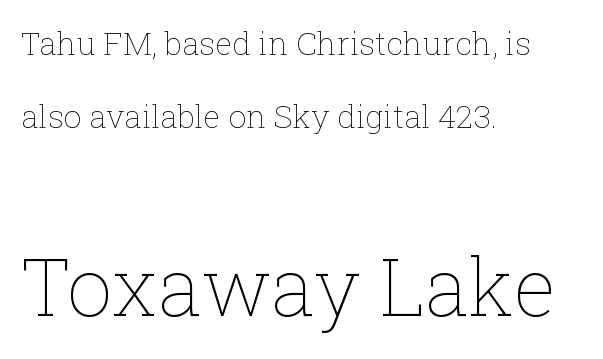
Q: Is the text bold? A: No.
Q: Is the text italic (slanted)? A: No, it is upright.
Q: Is the text underlined? A: No.
Q: How is the paragraph aligned? A: Left-aligned.
Q: Is the spacing between letters normal or unusually wide? A: Normal.
Q: Is the spacing between lines tight, normal or loose? A: Loose.
Q: Which block of text is set in a larger size, the first (top) or the second (bottom)? A: The second (bottom) one.
Q: Width (condensed, normal, or wide)? A: Normal.
Q: Stroke contrast? A: Low.
Q: x-height? A: Medium.
Q: Monospaced? A: No.
